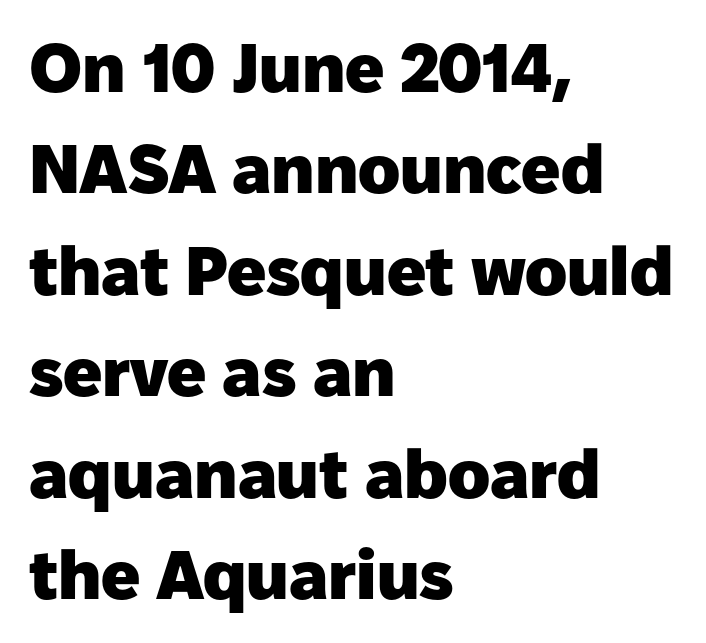
Compared with a centered layout, this one pins lines to the left instead. Letters rest on an invisible, unmarked baseline. The lines sit at an ordinary, default distance from one another. Emphasis by weight is at full strength: bold. Stroke terminals: plain, sans-serif.
